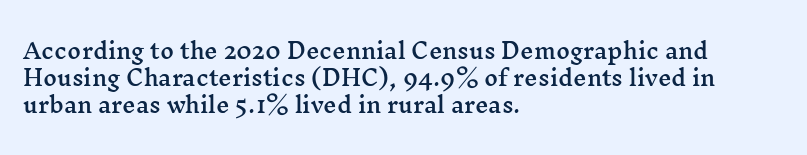
Q: Is the text italic (slanted)? A: No, it is upright.
Q: Is the text underlined? A: No.
Q: How is the paragraph aligned? A: Left-aligned.
Q: Is the spacing between letters normal or unusually wide? A: Normal.
Q: Is the spacing between lines tight, normal or loose? A: Normal.
